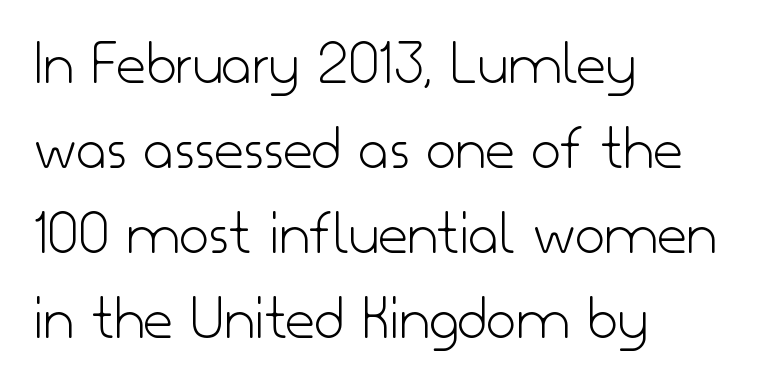
{"serif": "no", "italic": "no", "bold": "no", "weight": "light", "width": "normal", "stroke_contrast": "low", "x_height": "small", "monospaced": "no", "underline": "no", "align": "left", "line_spacing": "normal", "line_spacing_ratio": 1.33, "letter_spacing": "normal", "letter_spacing_em": 0.0, "glyph_px": 64}
